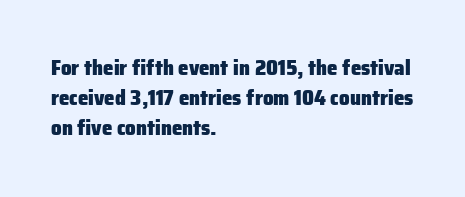
{"italic": "no", "bold": "yes", "underline": "no", "align": "left", "line_spacing": "normal", "line_spacing_ratio": 1.44, "letter_spacing": "normal", "letter_spacing_em": 0.0, "glyph_px": 21}
